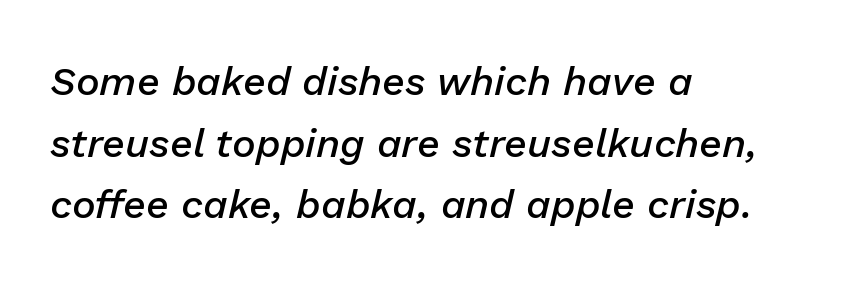
Q: Is the text bold? A: Semi-bold.
Q: Is the text italic (slanted)? A: Yes, it leans right by about 13 degrees.
Q: Is the text underlined? A: No.
Q: How is the paragraph aligned? A: Left-aligned.
Q: Is the spacing between letters normal or unusually wide? A: Normal.
Q: Is the spacing between lines tight, normal or loose? A: Normal.
Q: Width (condensed, normal, or wide)? A: Normal.
Q: Stroke contrast? A: Low.
Q: x-height? A: Medium.
Q: Monospaced? A: No.
